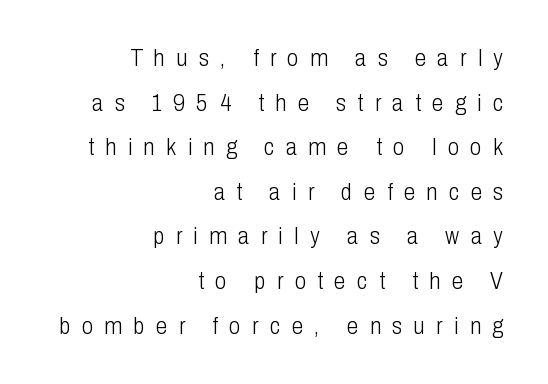
Q: Is the text bold? A: No.
Q: Is the text italic (slanted)? A: No, it is upright.
Q: Is the text underlined? A: No.
Q: How is the paragraph aligned? A: Right-aligned.
Q: Is the spacing between letters normal or unusually wide? A: Unusually wide.
Q: Is the spacing between lines tight, normal or loose? A: Loose.
